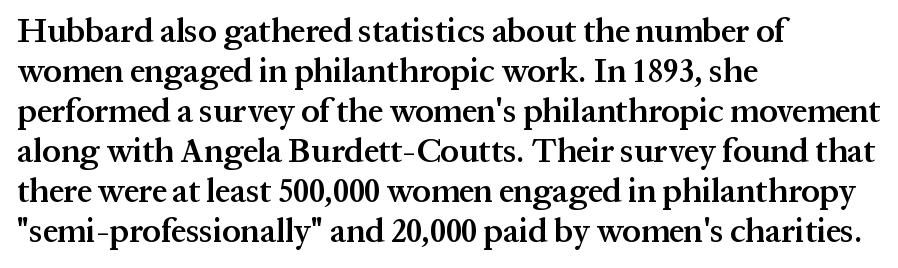
Q: Is the text bold? A: Semi-bold.
Q: Is the text italic (slanted)? A: No, it is upright.
Q: Is the typeface a serif or a sans-serif typeface? A: Serif.
Q: Is the text underlined? A: No.
Q: How is the paragraph aligned? A: Left-aligned.
Q: Is the spacing between letters normal or unusually wide? A: Normal.
Q: Width (condensed, normal, or wide)? A: Normal.
Q: Stroke contrast? A: Medium.
Q: x-height? A: Medium.
Q: Monospaced? A: No.
